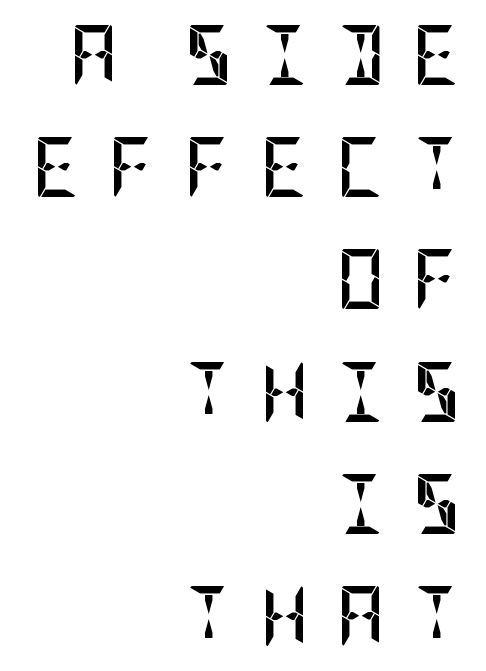
Lines of text with bare space underneath. Reading down the block, your eye finds every line finishing at a fixed right position. Tall strokes in this sample are plumb rather than angled. Nope, no serifs anywhere on these letters. What weight is shown? A full bold with thick strokes.
